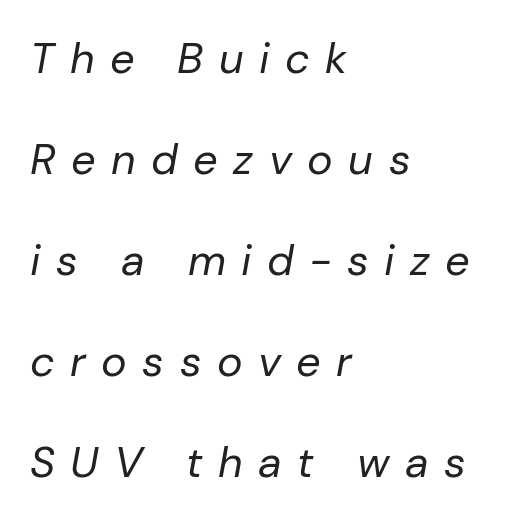
The image shows 43 px regular-weight type, italic (leaning right); set left-aligned, loose line spacing (2.35x), unusually wide letter spacing (+0.36 em), not underlined; low stroke contrast and a medium x-height.
